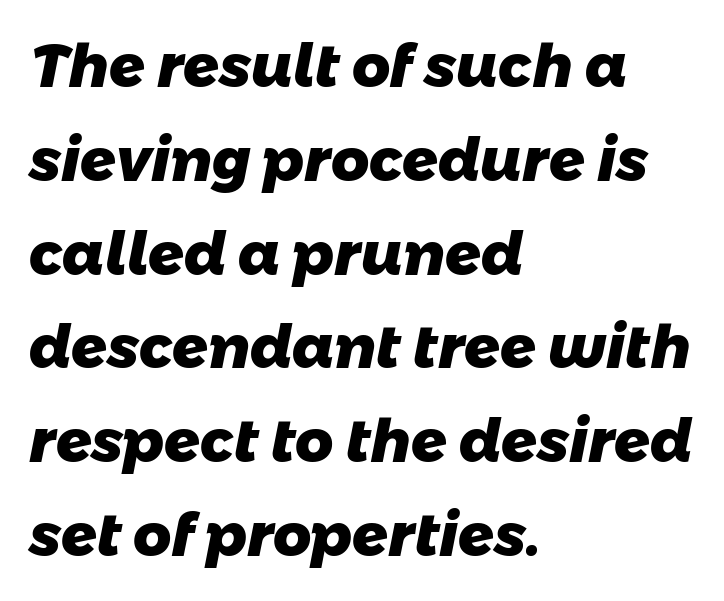
{"serif": "no", "bold": "yes", "weight": "heavy", "width": "normal", "stroke_contrast": "low", "x_height": "medium", "monospaced": "no", "underline": "no", "align": "left", "line_spacing": "normal", "line_spacing_ratio": 1.59, "letter_spacing": "normal", "letter_spacing_em": 0.0, "glyph_px": 59}
